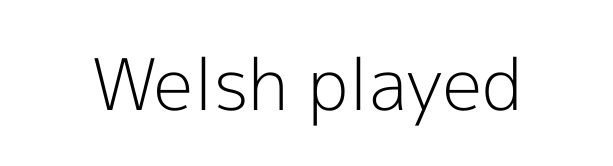
{"serif": "no", "italic": "no", "bold": "no", "weight": "light", "width": "normal", "x_height": "medium", "monospaced": "no", "underline": "no", "letter_spacing": "normal", "letter_spacing_em": 0.0, "glyph_px": 71}
